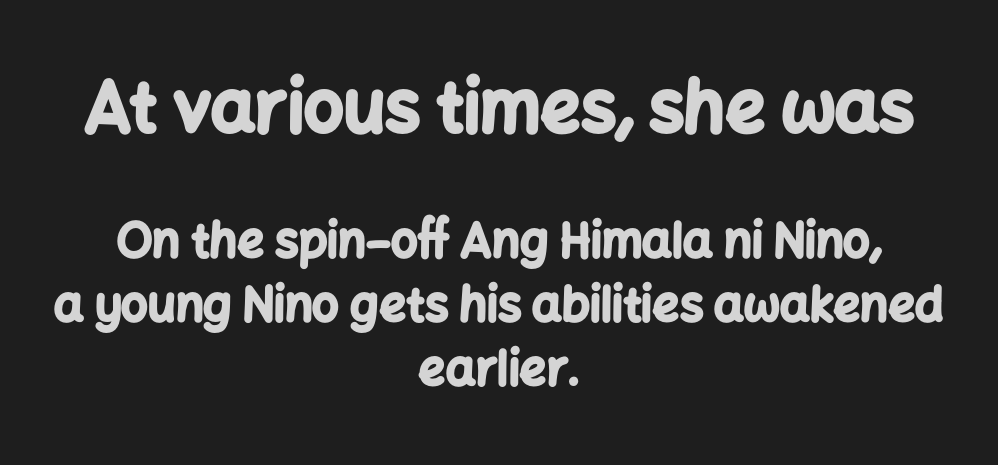
I'd describe the lettering as bold — thick and assertive. The rendering positions every line midway between the sides. Looks like regular typesetting: each glyph gets only the width it needs. The face used here is a sans, in the tradition of grotesques and geometrics. Reading down the column, the eye jumps a familiar distance to each next line.
